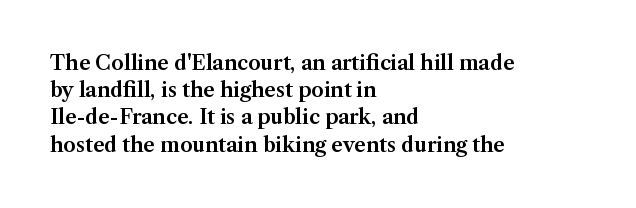
The image shows 20 px text type, upright; set left-aligned, normal line spacing (1.36x), normal letter spacing, not underlined.
